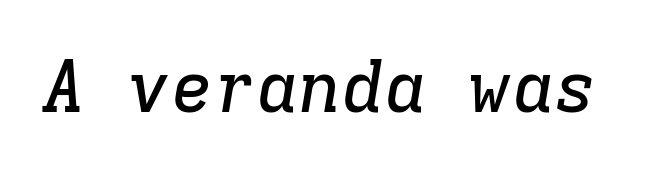
The type is set solid horizontally, with unmodified tracking. Does the lettering tilt? It does — this is italic. Check where the strokes stop: tiny serifs finish them off. Glance below the letters and you will spot only blank space.
